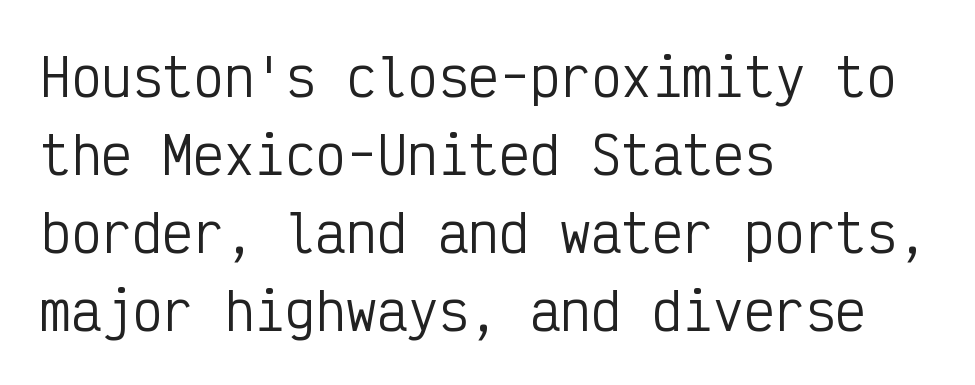
Compared with typical body copy, the letter spacing here is the same. The letters carry no serifs — their stems end cleanly without finishing strokes. Ink coverage per letter is moderate at most. The specimen omits any rule beneath the text block's lines.
